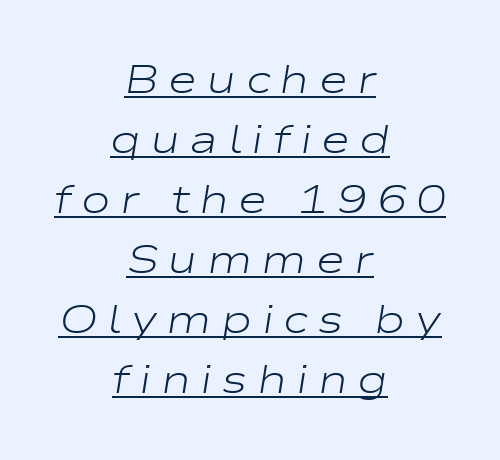
Q: Is the text bold? A: No.
Q: Is the text italic (slanted)? A: Yes, it leans right by about 9 degrees.
Q: Is the text underlined? A: Yes.
Q: How is the paragraph aligned? A: Centered.
Q: Is the spacing between letters normal or unusually wide? A: Unusually wide.
Q: Is the spacing between lines tight, normal or loose? A: Normal.
Q: Width (condensed, normal, or wide)? A: Wide.
Q: Stroke contrast? A: Low.
Q: x-height? A: Medium.
Q: Monospaced? A: No.
